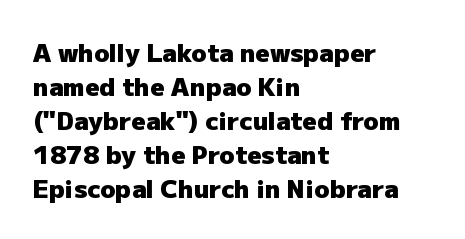
Q: Is the text bold? A: Yes.
Q: Is the text italic (slanted)? A: No, it is upright.
Q: Is the text underlined? A: No.
Q: How is the paragraph aligned? A: Left-aligned.
Q: Is the spacing between letters normal or unusually wide? A: Normal.
Q: Is the spacing between lines tight, normal or loose? A: Normal.
